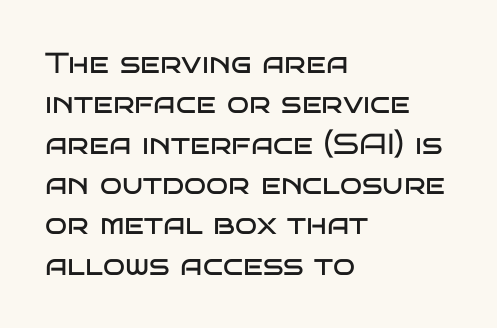
Vertical stems look standard width or narrower in stroke. Tracking value appears to be zero — textbook default spacing. This rendering uses left alignment, leaving the right contour irregular. The passage shown is typeset with a sans-serif family.
